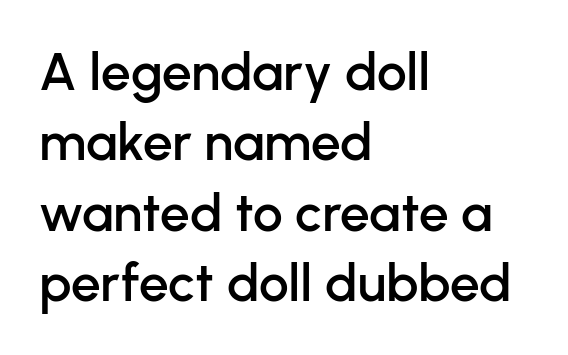
The image shows 53 px sans-serif type, upright; set left-aligned, normal line spacing (1.33x), normal letter spacing, not underlined; low stroke contrast and a medium x-height.
